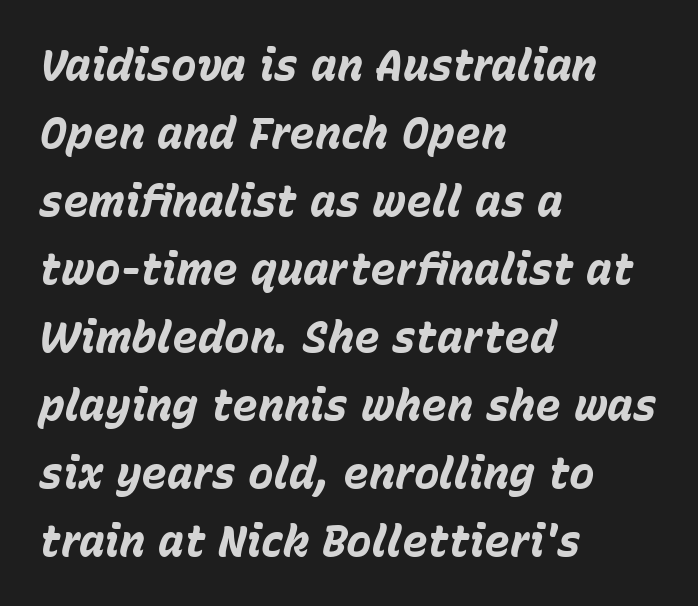
Line beginnings align vertically; line endings do not. Think of a printed novel: that variable character pitch is what you see here. The specimen omits any rule beneath the text block's lines. Reading down the column, the eye jumps a familiar distance to each next line. What weight is shown? A full bold with thick strokes.
